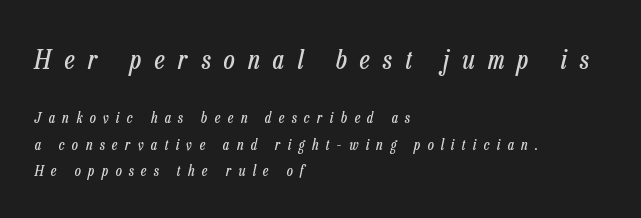
Q: Is the text bold? A: No.
Q: Is the text italic (slanted)? A: Yes, it leans right by about 13 degrees.
Q: Is the text underlined? A: No.
Q: How is the paragraph aligned? A: Left-aligned.
Q: Is the spacing between letters normal or unusually wide? A: Unusually wide.
Q: Which block of text is set in a larger size, the first (top) or the second (bottom)? A: The first (top) one.
